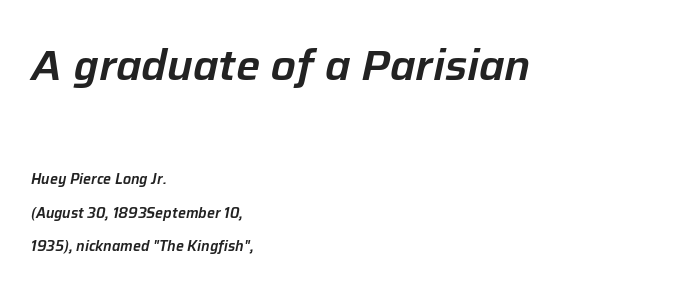
The image shows 43 px text type, italic (leaning right); set left-aligned, loose line spacing (2.39x), normal letter spacing, not underlined; the first (top) block is 3.07x larger; low stroke contrast and a medium x-height.
